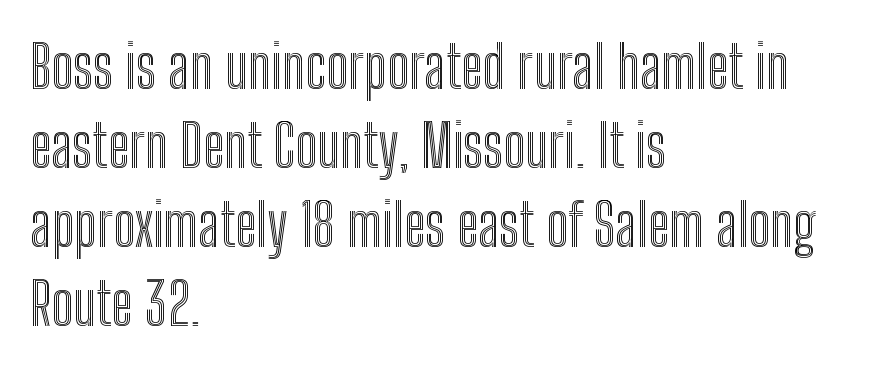
The gaps between neighbouring characters are ordinary and unremarkable. Quick note: not italic, upright. The glyphs are unaccompanied by any horizontal stroke below them. Spacing verdict: proportional, widths tailored to each character.
